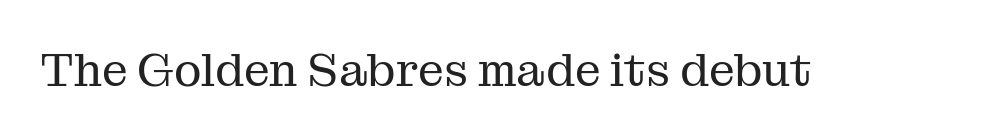
The image shows 46 px regular-weight serif type, upright; set normal letter spacing, not underlined; medium stroke contrast and a medium x-height.
